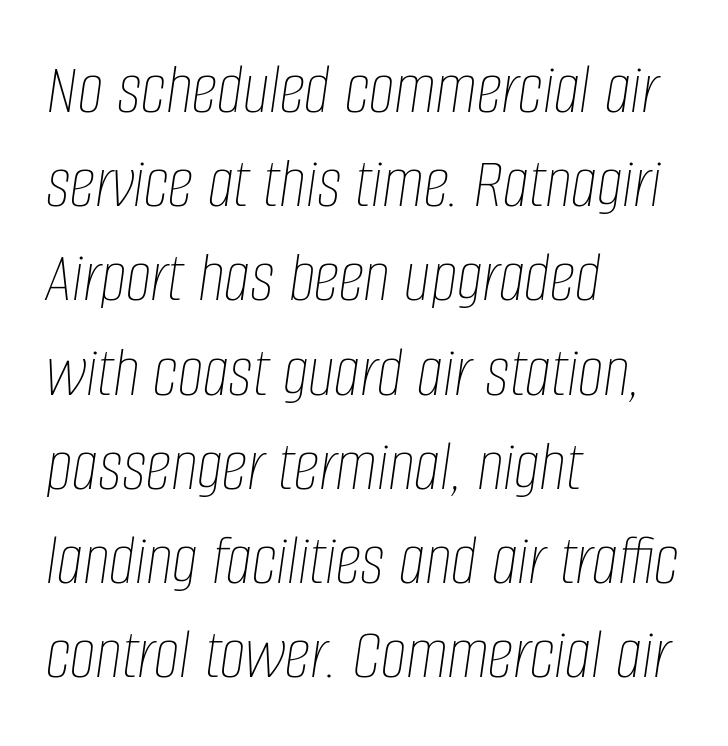
The image shows 73 px thin, condensed type, italic (leaning right); set left-aligned, normal line spacing (1.29x), normal letter spacing, not underlined; low stroke contrast and a large x-height.
